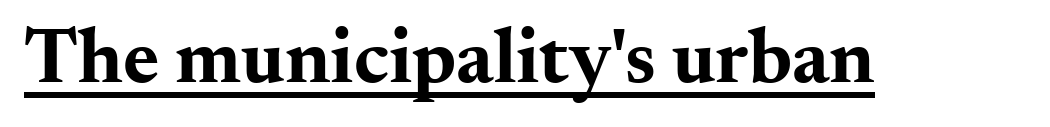
The image shows 78 px bold, wide serif type, upright; set normal letter spacing, underlined; medium stroke contrast and a small x-height.
